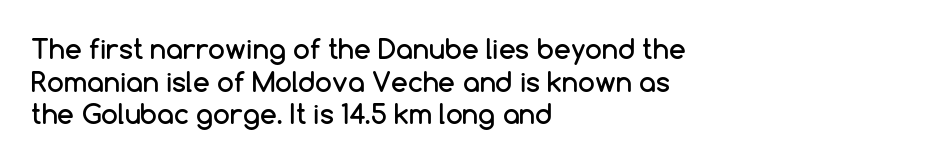
Words float on clear page, feet unadorned. Words appear dense and cohesive because spacing is normal. The lettering holds an erect, upright posture throughout. If you drew a ruler down the left edge, every line would touch it.
